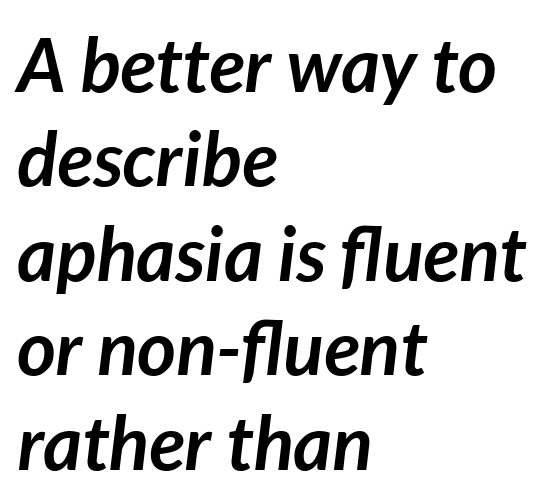
Caption: multi-line text, flush left, ragged right. In terms of posture, this sample is oblique. The passage shown is typed in a proportional face where columns would drift. Does the leading feel generous? No, just average.
